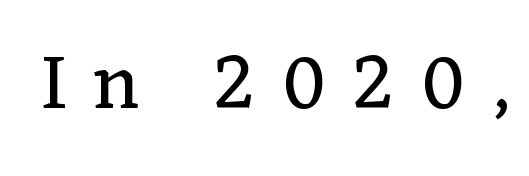
The rendering shows small feet on the letterforms — a serif design. The typography opts for an upright posture over an oblique one. Stems here are at most as thick as an everyday book face. There is plenty of visible air inserted between adjacent glyphs. The face used here is proportionally spaced, like ordinary book or web type.
